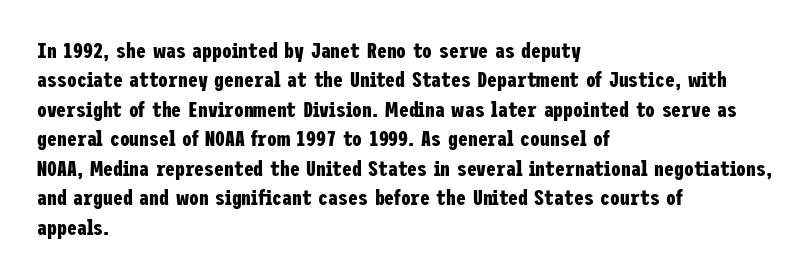
{"italic": "no", "bold": "yes", "underline": "no", "align": "left", "line_spacing": "normal", "line_spacing_ratio": 1.34, "letter_spacing": "normal", "letter_spacing_em": 0.0, "glyph_px": 22}
